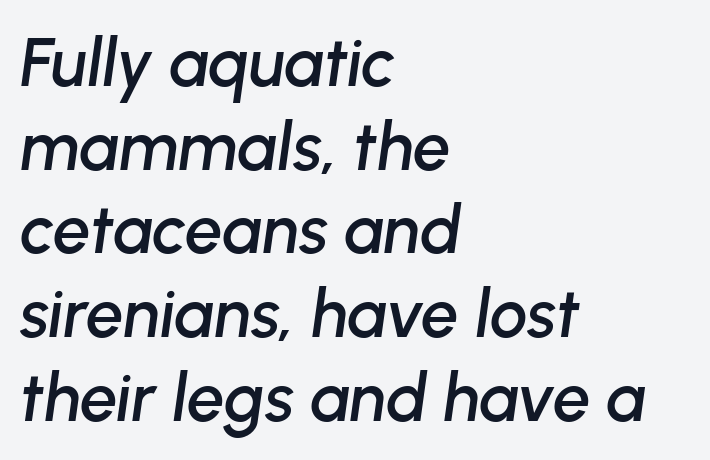
{"italic": "yes", "lean": "right", "slant_degrees": 8, "width": "normal", "stroke_contrast": "low", "x_height": "medium", "monospaced": "no", "underline": "no", "align": "left", "line_spacing": "normal", "line_spacing_ratio": 1.25, "letter_spacing": "normal", "letter_spacing_em": 0.0, "glyph_px": 67}
